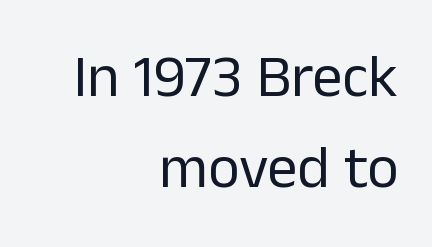
{"serif": "no", "italic": "no", "bold": "no", "weight": "regular", "width": "normal", "stroke_contrast": "low", "x_height": "medium", "monospaced": "no", "underline": "no", "align": "right", "line_spacing": "normal", "line_spacing_ratio": 1.52, "letter_spacing": "normal", "letter_spacing_em": 0.0, "glyph_px": 60}
